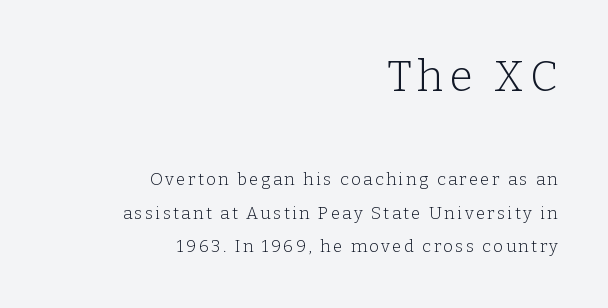
{"serif": "yes", "italic": "no", "bold": "no", "weight": "light", "width": "normal", "stroke_contrast": "low", "x_height": "medium", "monospaced": "no", "underline": "no", "align": "right", "line_spacing": "loose", "line_spacing_ratio": 1.97, "larger_block": "first", "size_ratio": 2.53, "glyph_px": 43}
